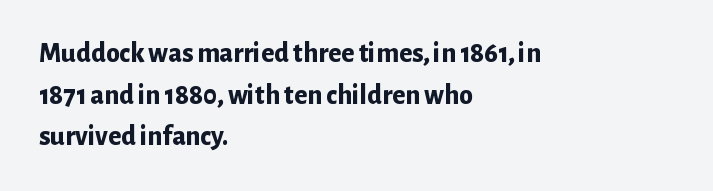
Q: Is the text bold? A: Yes.
Q: Is the text italic (slanted)? A: No, it is upright.
Q: Is the typeface a serif or a sans-serif typeface? A: Sans-serif.
Q: Is the text underlined? A: No.
Q: How is the paragraph aligned? A: Left-aligned.
Q: Is the spacing between letters normal or unusually wide? A: Normal.
Q: Is the spacing between lines tight, normal or loose? A: Normal.
Q: Width (condensed, normal, or wide)? A: Normal.
Q: Stroke contrast? A: Low.
Q: x-height? A: Medium.
Q: Monospaced? A: No.
